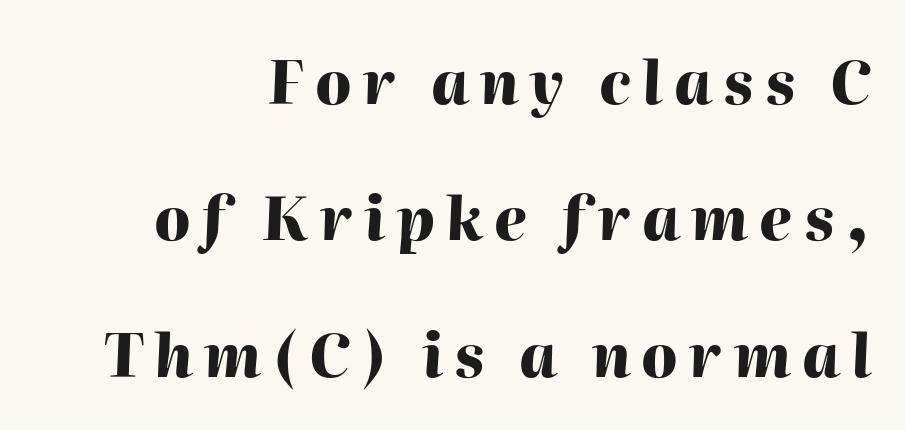
{"italic": "yes", "lean": "right", "slant_degrees": 2, "bold": "yes", "weight": "heavy", "width": "normal", "stroke_contrast": "high", "x_height": "medium", "monospaced": "no", "underline": "no", "align": "right", "line_spacing": "loose", "line_spacing_ratio": 2.31, "glyph_px": 59}
